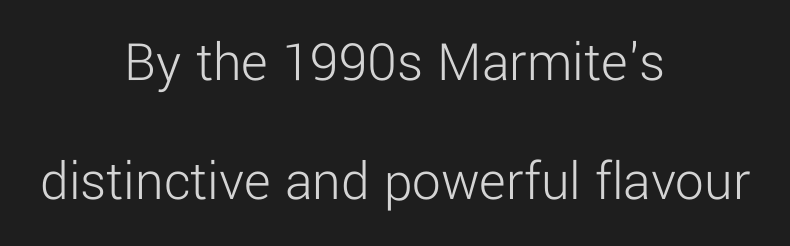
{"serif": "no", "italic": "no", "bold": "no", "weight": "light", "width": "normal", "stroke_contrast": "low", "x_height": "medium", "monospaced": "no", "underline": "no", "align": "center", "line_spacing": "loose", "line_spacing_ratio": 2.08, "letter_spacing": "normal", "letter_spacing_em": 0.0, "glyph_px": 57}
